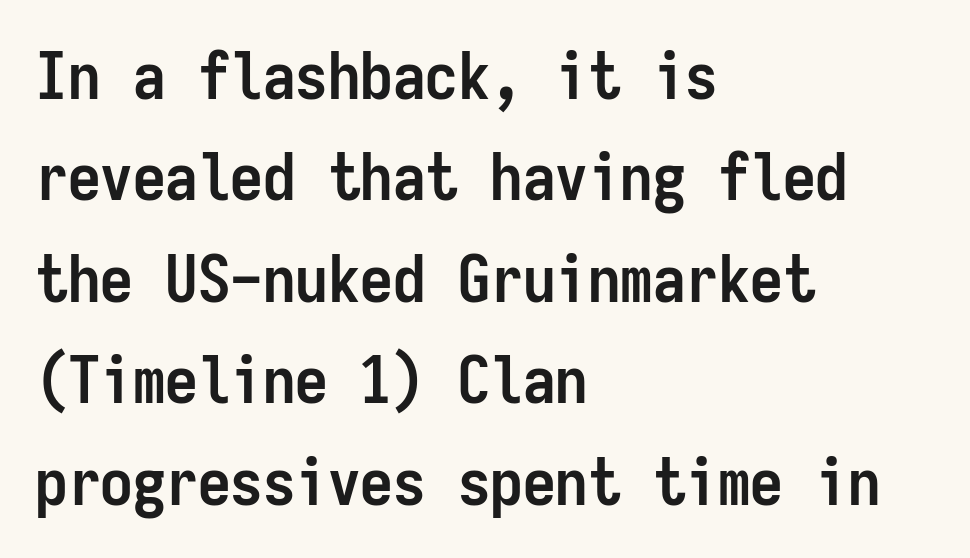
Q: Is the text bold? A: Yes.
Q: Is the text italic (slanted)? A: No, it is upright.
Q: Is the typeface a serif or a sans-serif typeface? A: Sans-serif.
Q: Is the text underlined? A: No.
Q: How is the paragraph aligned? A: Left-aligned.
Q: Is the spacing between letters normal or unusually wide? A: Normal.
Q: Is the spacing between lines tight, normal or loose? A: Normal.
Q: Width (condensed, normal, or wide)? A: Condensed.
Q: Stroke contrast? A: Low.
Q: x-height? A: Medium.
Q: Monospaced? A: Yes.
